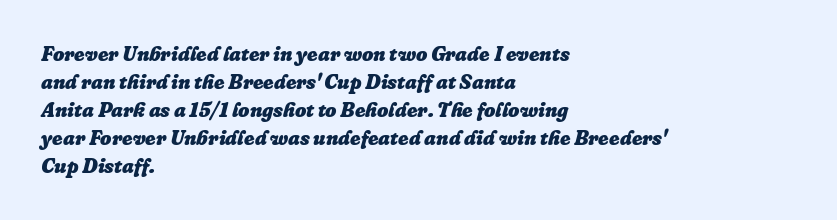
The image shows 20 px bold type, italic (leaning right); set left-aligned, normal line spacing (1.4x), normal letter spacing, not underlined.
